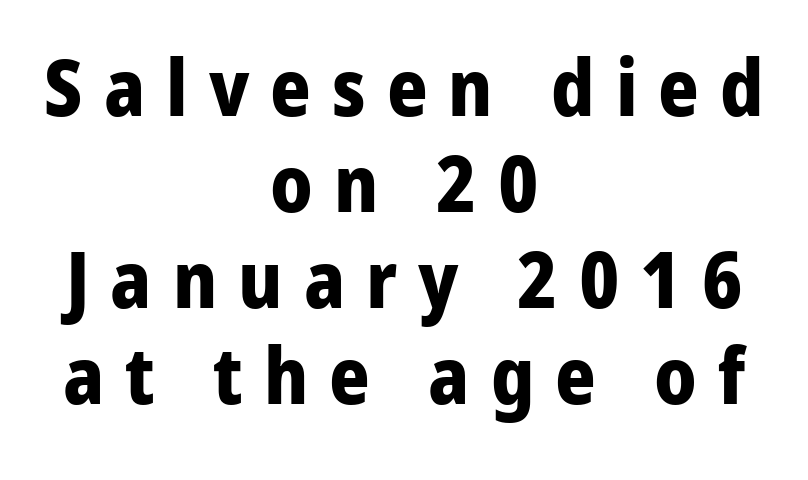
Words float on clear page, feet unadorned. These lines were composed using upright roman letters. Display-style spreading of the glyphs; the letterfit is very open. In terms of weight, the rendering is a true, heavy bold.
